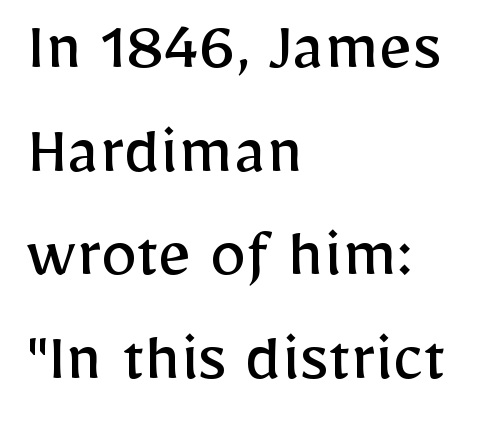
The image shows 73 px regular-weight sans-serif type, upright; set left-aligned, normal line spacing (1.42x), normal letter spacing, not underlined; low stroke contrast and a medium x-height.
